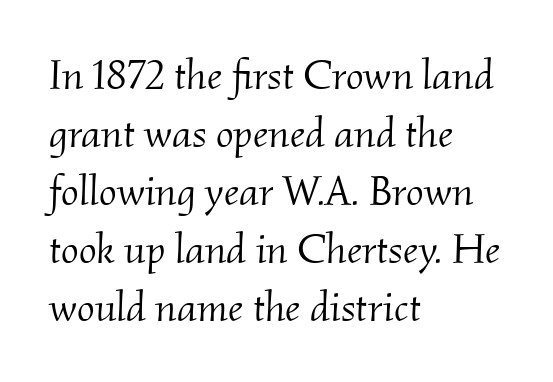
Q: Is the text bold? A: No.
Q: Is the text italic (slanted)? A: Yes, it leans right by about 2 degrees.
Q: Is the typeface a serif or a sans-serif typeface? A: Serif.
Q: Is the text underlined? A: No.
Q: How is the paragraph aligned? A: Left-aligned.
Q: Is the spacing between letters normal or unusually wide? A: Normal.
Q: Is the spacing between lines tight, normal or loose? A: Normal.
Q: Width (condensed, normal, or wide)? A: Normal.
Q: Stroke contrast? A: Medium.
Q: x-height? A: Small.
Q: Monospaced? A: No.
